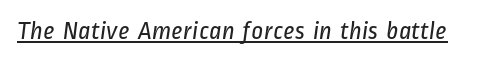
{"bold": "no", "underline": "yes", "letter_spacing": "normal", "letter_spacing_em": 0.0, "glyph_px": 26}
